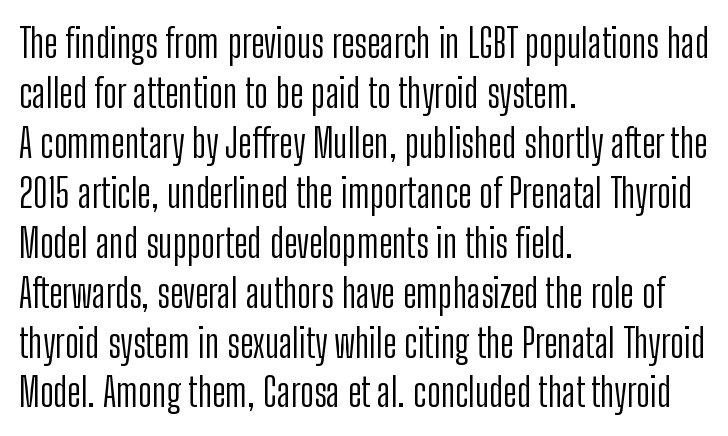
Q: Is the text bold? A: No.
Q: Is the text italic (slanted)? A: No, it is upright.
Q: Is the typeface a serif or a sans-serif typeface? A: Sans-serif.
Q: Is the text underlined? A: No.
Q: How is the paragraph aligned? A: Left-aligned.
Q: Is the spacing between letters normal or unusually wide? A: Normal.
Q: Is the spacing between lines tight, normal or loose? A: Normal.
Q: Width (condensed, normal, or wide)? A: Condensed.
Q: Stroke contrast? A: Low.
Q: x-height? A: Medium.
Q: Monospaced? A: No.
